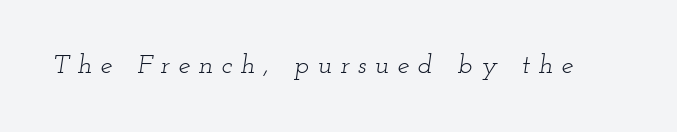
{"italic": "yes", "lean": "right", "slant_degrees": 12, "bold": "no", "underline": "no", "letter_spacing": "wide", "letter_spacing_em": 0.31, "glyph_px": 27}
